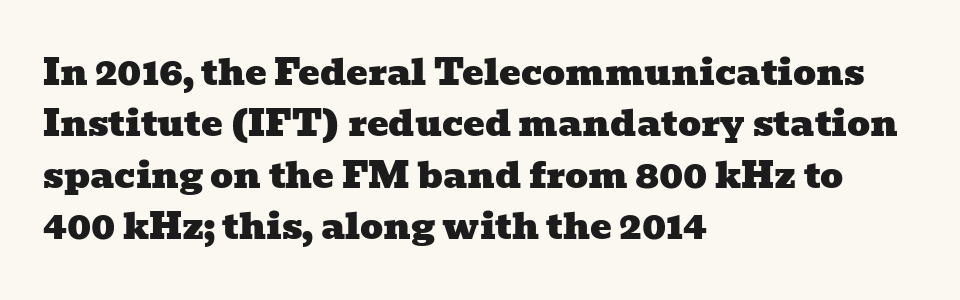
Q: Is the typeface a serif or a sans-serif typeface? A: Serif.
Q: Is the text underlined? A: No.
Q: How is the paragraph aligned? A: Left-aligned.
Q: Is the spacing between letters normal or unusually wide? A: Normal.
Q: Is the spacing between lines tight, normal or loose? A: Normal.
Q: Width (condensed, normal, or wide)? A: Wide.
Q: Stroke contrast? A: Low.
Q: x-height? A: Medium.
Q: Monospaced? A: No.
